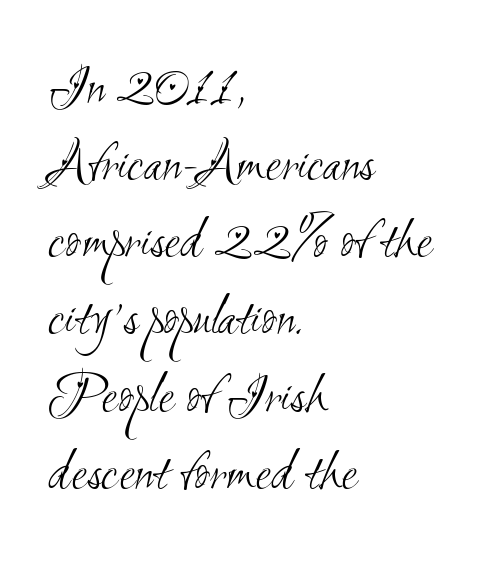
Letters rest on an invisible, unmarked baseline. Normally led — the rows are evenly, conventionally spaced. The letters advance in unequal steps, a hallmark of proportional type. Visually the block forms a straight wall on the left and a jagged coastline on the right. Vertical stems look standard width or narrower in stroke. The passage shown is typeset with a sans-serif family.
